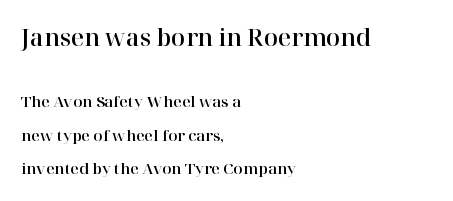
The letterforms sit shoulder to shoulder at normal distance. Every stem runs plumb, perpendicular to the baseline. The space beneath each line is pristine and unruled. Horizontally, the lines are justified to the leading edge only. If you squint, the top block still reads clearly — it's the larger of the two.
